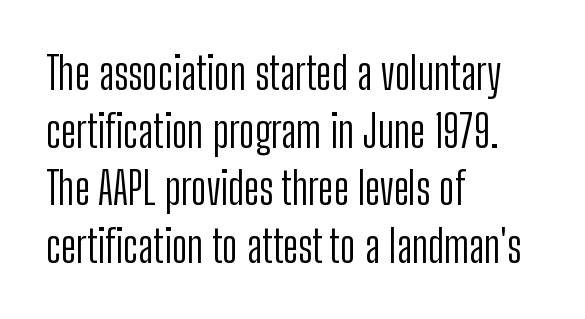
The image shows 44 px light, condensed sans-serif type, upright; set left-aligned, normal line spacing (1.31x), normal letter spacing, not underlined; low stroke contrast and a medium x-height.
